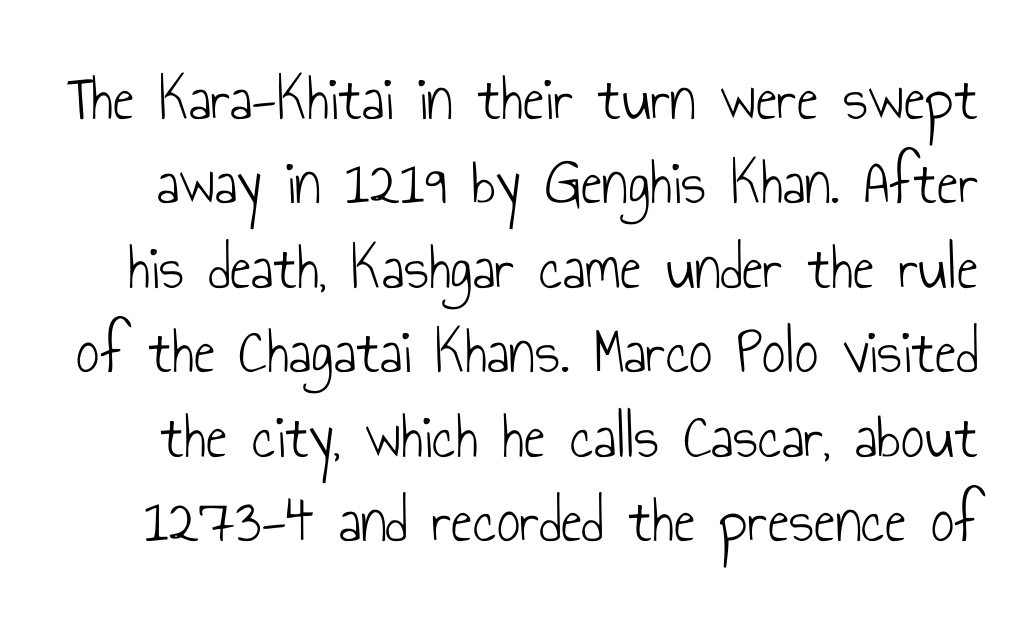
Q: Is the text bold? A: No.
Q: Is the text italic (slanted)? A: No, it is upright.
Q: Is the typeface a serif or a sans-serif typeface? A: Sans-serif.
Q: Is the text underlined? A: No.
Q: Is the spacing between letters normal or unusually wide? A: Normal.
Q: Is the spacing between lines tight, normal or loose? A: Normal.
Q: Width (condensed, normal, or wide)? A: Condensed.
Q: Stroke contrast? A: Low.
Q: x-height? A: Small.
Q: Monospaced? A: No.
